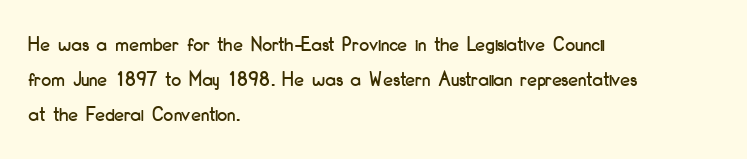
Q: Is the text italic (slanted)? A: No, it is upright.
Q: Is the text underlined? A: No.
Q: How is the paragraph aligned? A: Left-aligned.
Q: Is the spacing between letters normal or unusually wide? A: Normal.
Q: Is the spacing between lines tight, normal or loose? A: Normal.
